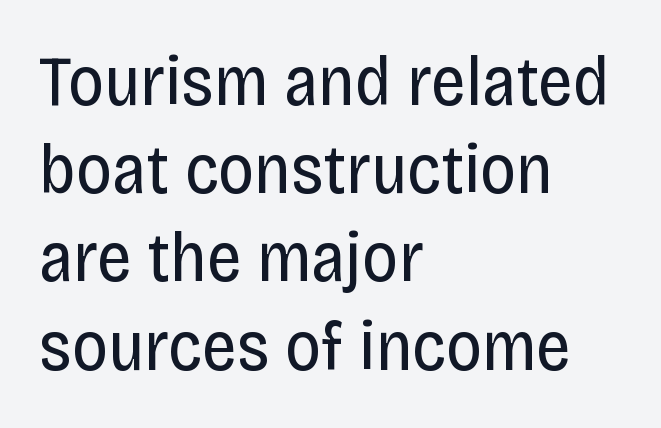
The image shows 70 px regular-weight, condensed sans-serif type, upright; set left-aligned, normal line spacing (1.26x), normal letter spacing, not underlined; low stroke contrast and a large x-height.
